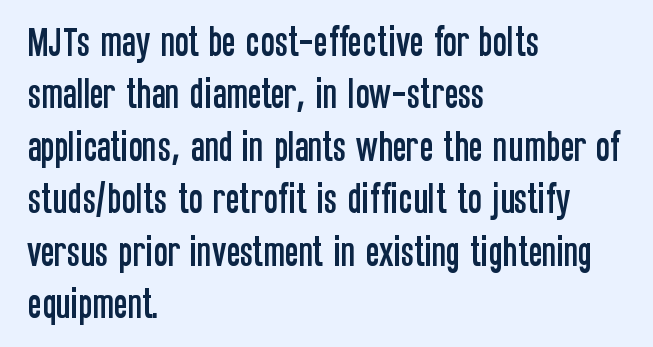
The image shows 33 px condensed sans-serif type, upright; set left-aligned, normal line spacing (1.59x), normal letter spacing, not underlined; low stroke contrast and a large x-height.
